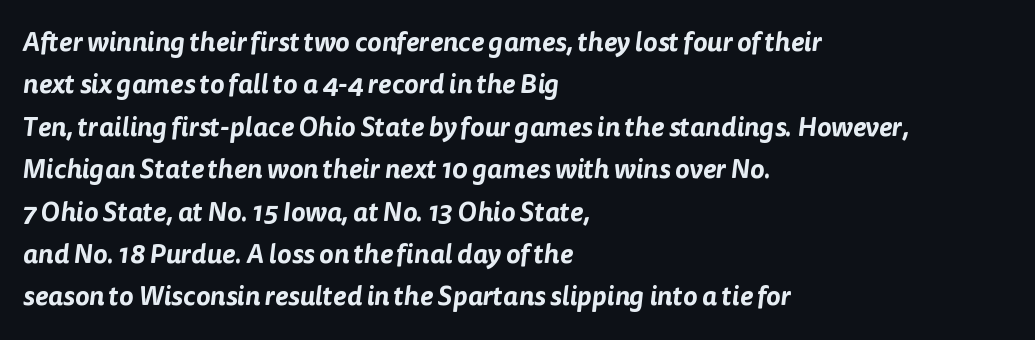
The image shows 27 px text type; set left-aligned, normal line spacing (1.57x), normal letter spacing, not underlined.
